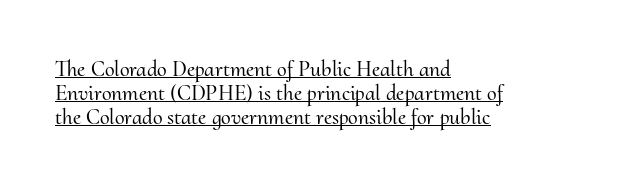
{"italic": "no", "underline": "yes", "align": "left", "line_spacing": "tight", "line_spacing_ratio": 1.09, "letter_spacing": "normal", "letter_spacing_em": 0.0, "glyph_px": 22}
